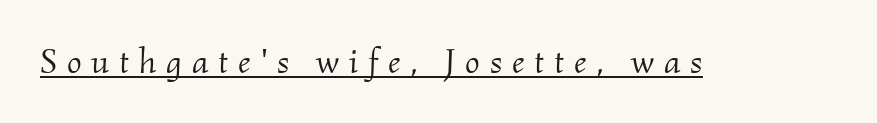
To sum up the face: it has serifs. Each word looks stretched out because of the extra space between its letters. Is there an underline? Yes — a line sits under the letters. Notice how the stems are inclined rather than vertical — that's the hallmark of italics. Counters stay open thanks to moderate or lighter strokes. Looks like regular typesetting: each glyph gets only the width it needs.
